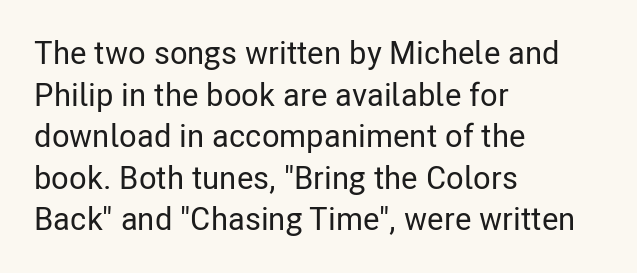
Q: Is the text italic (slanted)? A: No, it is upright.
Q: Is the typeface a serif or a sans-serif typeface? A: Sans-serif.
Q: Is the text underlined? A: No.
Q: How is the paragraph aligned? A: Left-aligned.
Q: Is the spacing between letters normal or unusually wide? A: Normal.
Q: Is the spacing between lines tight, normal or loose? A: Normal.
Q: Width (condensed, normal, or wide)? A: Condensed.
Q: Stroke contrast? A: Low.
Q: x-height? A: Medium.
Q: Monospaced? A: No.
